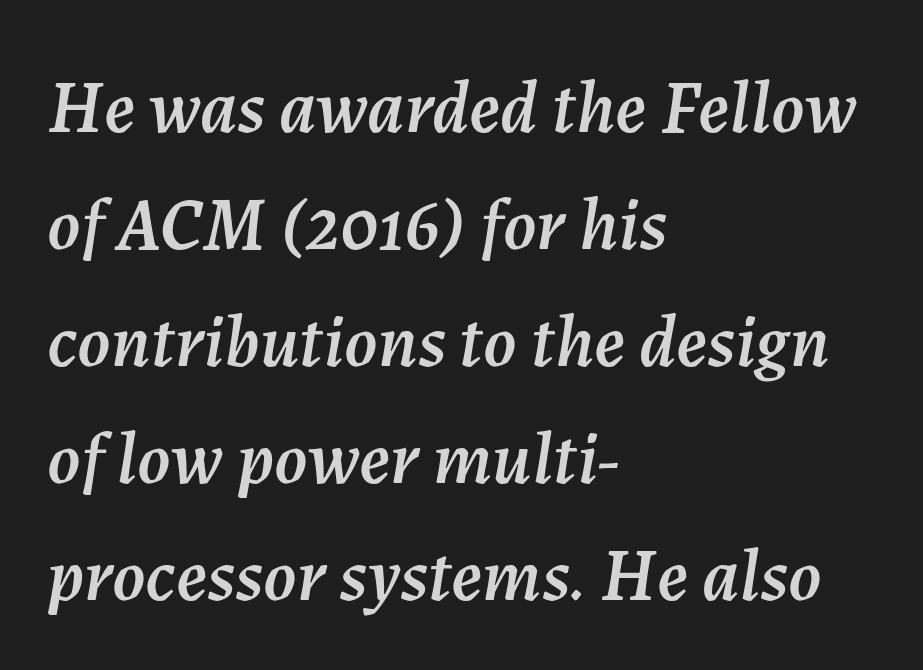
Descender tails drop into unmarked territory. Honestly, the row spacing looks completely unremarkable. These lines keep a tight, regular rhythm from letter to letter. Caption: multi-line text, flush left, ragged right. This sample has the flowing, uneven cadence of proportional lettering.
